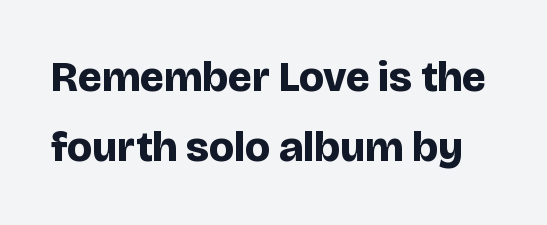
{"serif": "no", "italic": "no", "bold": "yes", "weight": "bold", "width": "normal", "stroke_contrast": "low", "x_height": "large", "monospaced": "no", "underline": "no", "line_spacing": "normal", "line_spacing_ratio": 1.63, "letter_spacing": "normal", "letter_spacing_em": 0.0, "glyph_px": 43}
